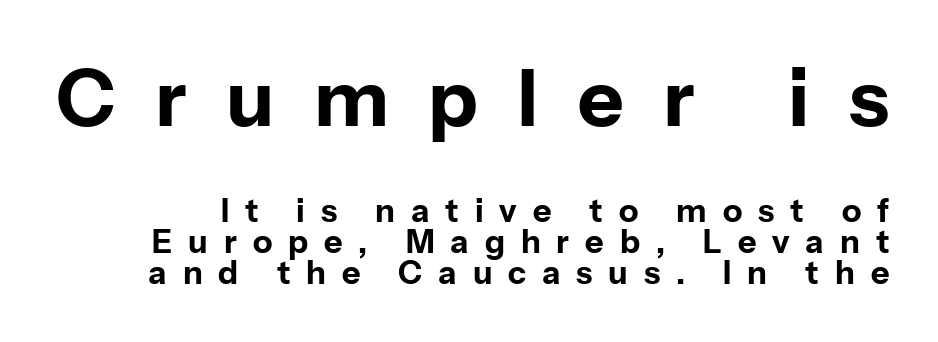
Plain, unruled lines of type. The space between consecutive lines is stingy. The more generous point size was reserved for the upper chunk. Unlike a traditional serif, this face leaves its strokes unadorned. Proportional: the letters do not fall into vertical columns. The characters look thick and weighty, a clear bold.
